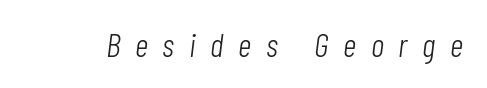
The image shows 33 px light, condensed type, italic (leaning right); set unusually wide letter spacing (+0.45 em), not underlined; low stroke contrast and a medium x-height.
